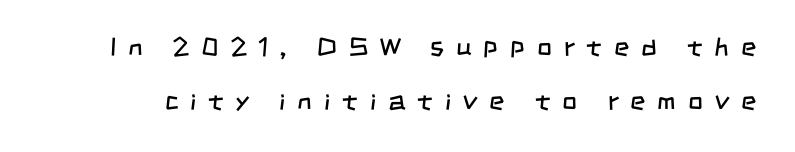
Q: Is the text bold? A: No.
Q: Is the text underlined? A: No.
Q: Is the spacing between letters normal or unusually wide? A: Unusually wide.
Q: Is the spacing between lines tight, normal or loose? A: Loose.
